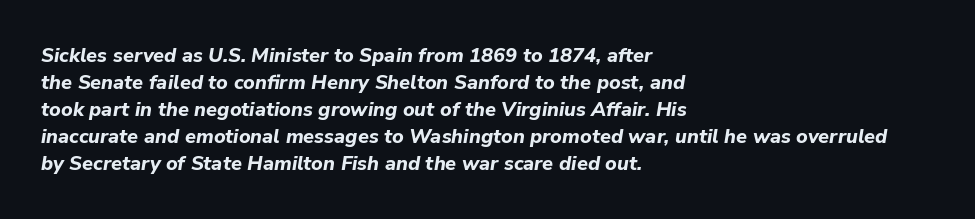
Rows of type keep a routine distance in the vertical direction. Does the weight exceed regular? Yes, all the way to bold. Clear beneath every line of the passage. Does the copy run flush right? No — it runs flush left. Caption: standard tracking, unaltered. Style check: oblique.
